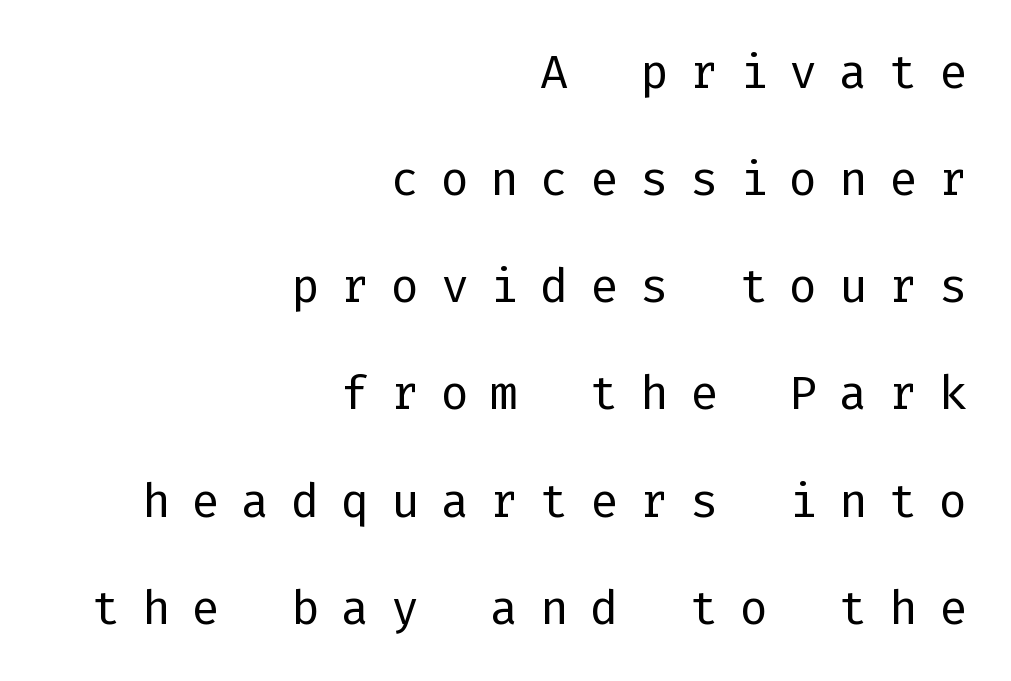
Q: Is the text bold? A: No.
Q: Is the text italic (slanted)? A: No, it is upright.
Q: Is the typeface a serif or a sans-serif typeface? A: Sans-serif.
Q: Is the text underlined? A: No.
Q: How is the paragraph aligned? A: Right-aligned.
Q: Is the spacing between letters normal or unusually wide? A: Unusually wide.
Q: Is the spacing between lines tight, normal or loose? A: Loose.
Q: Width (condensed, normal, or wide)? A: Normal.
Q: Stroke contrast? A: Low.
Q: x-height? A: Medium.
